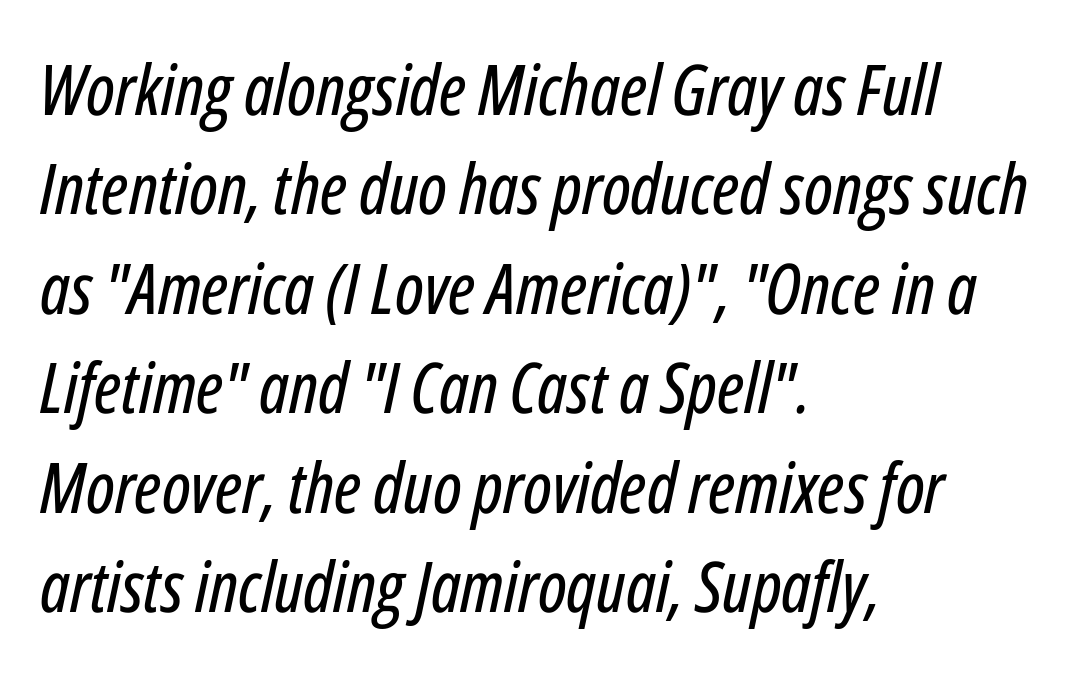
Each line starts at the same left margin while the right side varies. The designer left line spacing at the default. This rendering features lettering with no underline. Style check: oblique.
